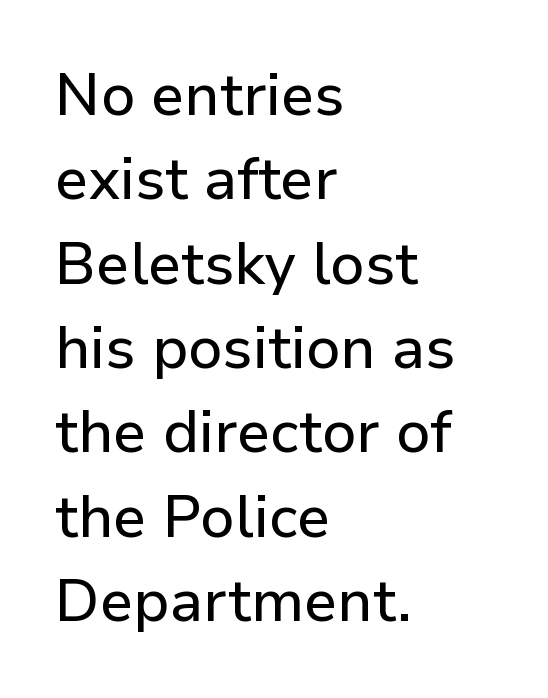
{"serif": "no", "italic": "no", "width": "normal", "stroke_contrast": "low", "x_height": "medium", "monospaced": "no", "underline": "no", "align": "left", "line_spacing": "normal", "line_spacing_ratio": 1.43, "letter_spacing": "normal", "letter_spacing_em": 0.0, "glyph_px": 59}
